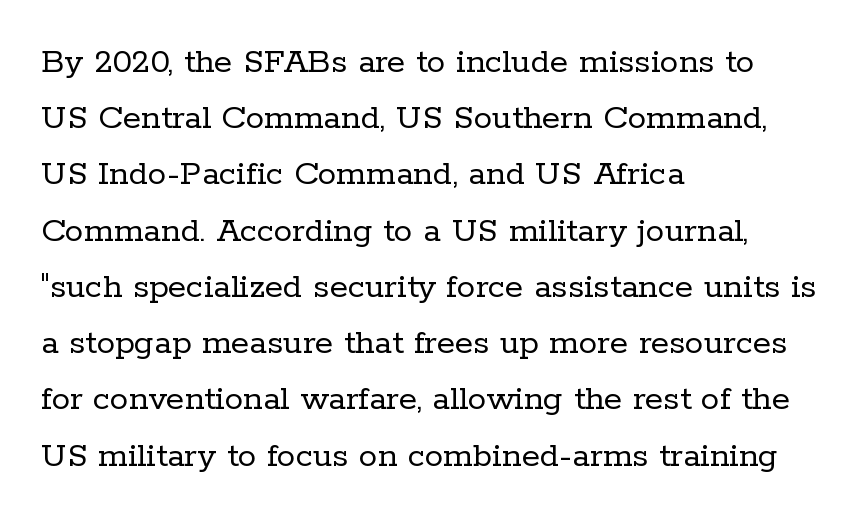
Q: Is the text bold? A: No.
Q: Is the text italic (slanted)? A: No, it is upright.
Q: Is the typeface a serif or a sans-serif typeface? A: Serif.
Q: Is the text underlined? A: No.
Q: How is the paragraph aligned? A: Left-aligned.
Q: Is the spacing between letters normal or unusually wide? A: Normal.
Q: Is the spacing between lines tight, normal or loose? A: Normal.
Q: Width (condensed, normal, or wide)? A: Normal.
Q: Stroke contrast? A: Low.
Q: x-height? A: Medium.
Q: Monospaced? A: No.
